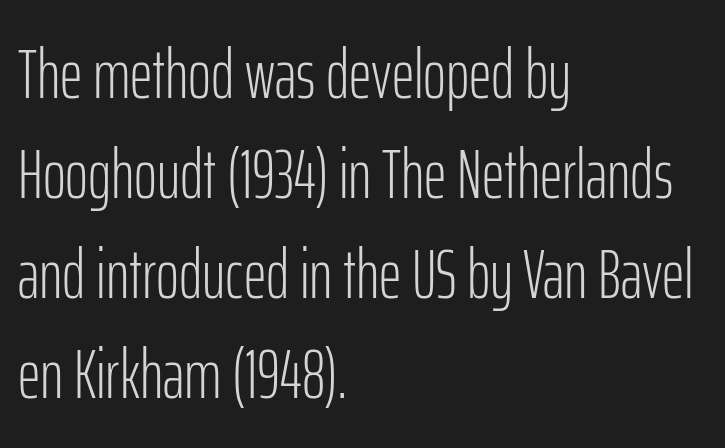
Layout note: lines flush left. The strokes are not fattened; the text isn't bold. Font category for this specimen: sans-serif. Italic: no, the glyphs are upright roman. The line-height multiplier appears to be the usual default.
